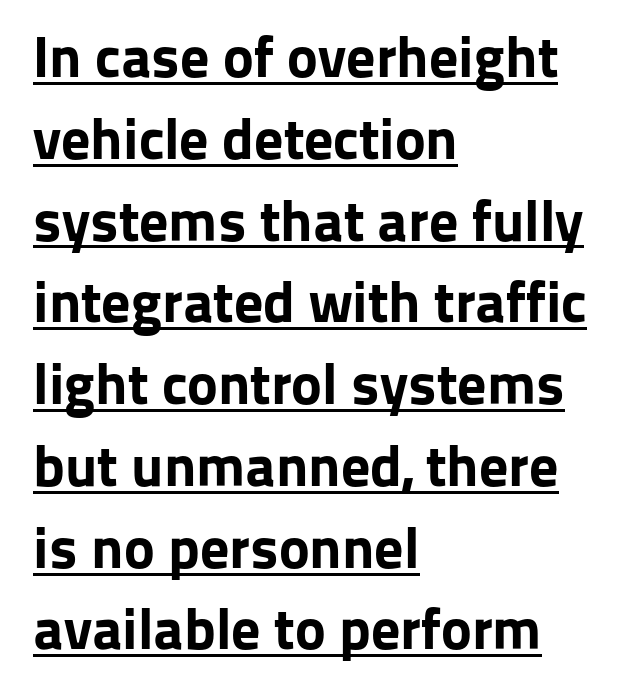
If you measured baseline to baseline, you'd find a middling distance. Tracking value appears to be zero — textbook default spacing. Line starts are locked; line ends wander. Heavy, bold letterforms. The letters stand upright; this is a roman face.
